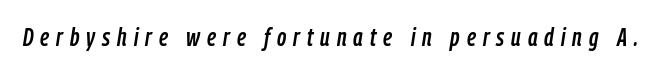
{"italic": "yes", "lean": "right", "slant_degrees": 9, "underline": "no", "letter_spacing": "wide", "letter_spacing_em": 0.28, "glyph_px": 25}
